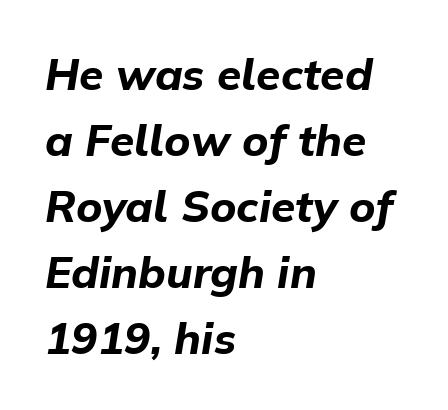
The setting favours the left margin, as ordinary paragraphs usually do. In terms of leading, this rendering sits right in the middle. You could not count columns in this text — the font is proportionally spaced. A dark, heavy texture on the line: the type is bold. The words here are not underlined. Observe the lean: these are italic letterforms.
